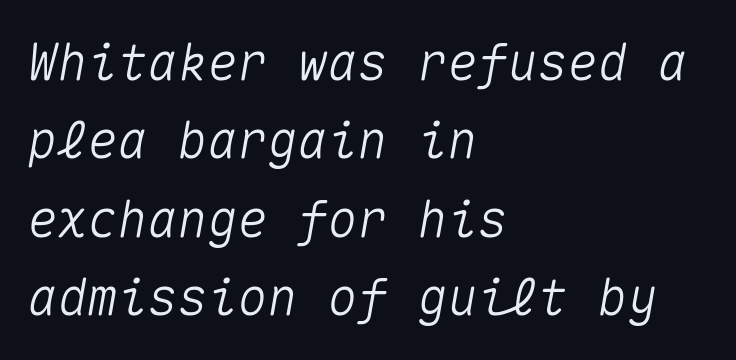
Q: Is the text italic (slanted)? A: Yes, it leans right by about 10 degrees.
Q: Is the text underlined? A: No.
Q: How is the paragraph aligned? A: Left-aligned.
Q: Is the spacing between letters normal or unusually wide? A: Normal.
Q: Is the spacing between lines tight, normal or loose? A: Normal.
Q: Width (condensed, normal, or wide)? A: Normal.
Q: Stroke contrast? A: Medium.
Q: x-height? A: Medium.
Q: Monospaced? A: Yes.
